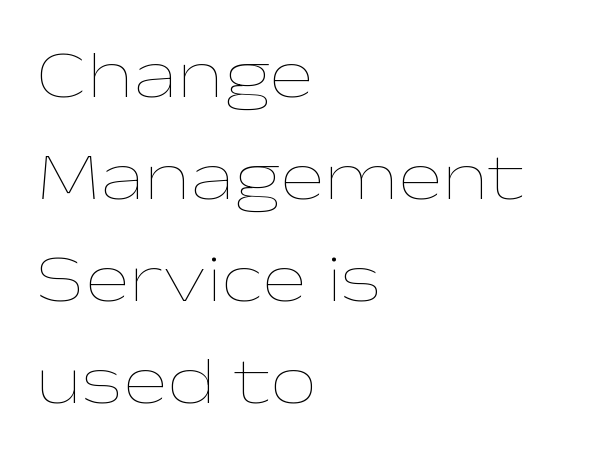
The image shows 67 px thin, wide type, upright; set left-aligned, normal line spacing (1.52x), normal letter spacing, not underlined; low stroke contrast and a medium x-height.
